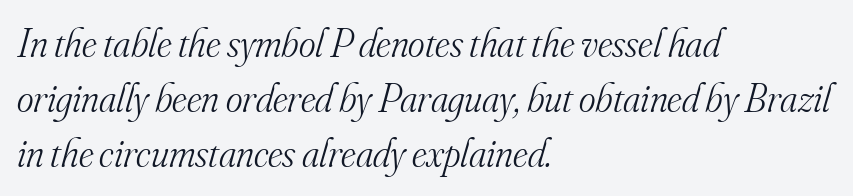
{"serif": "yes", "italic": "yes", "lean": "right", "slant_degrees": 16, "bold": "no", "weight": "light", "width": "normal", "stroke_contrast": "medium", "x_height": "small", "monospaced": "no", "underline": "no", "align": "left", "line_spacing": "normal", "line_spacing_ratio": 1.38, "letter_spacing": "normal", "letter_spacing_em": 0.0, "glyph_px": 40}
